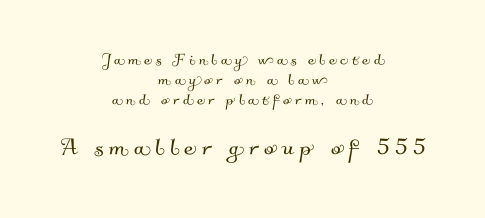
Think of a printed novel: that variable character pitch is what you see here. These lines huddle together more closely than default settings would place them. Font category for this specimen: sans-serif. Does the bottom block carry the larger type? Yes, it does. Bare-footed words on every line.
